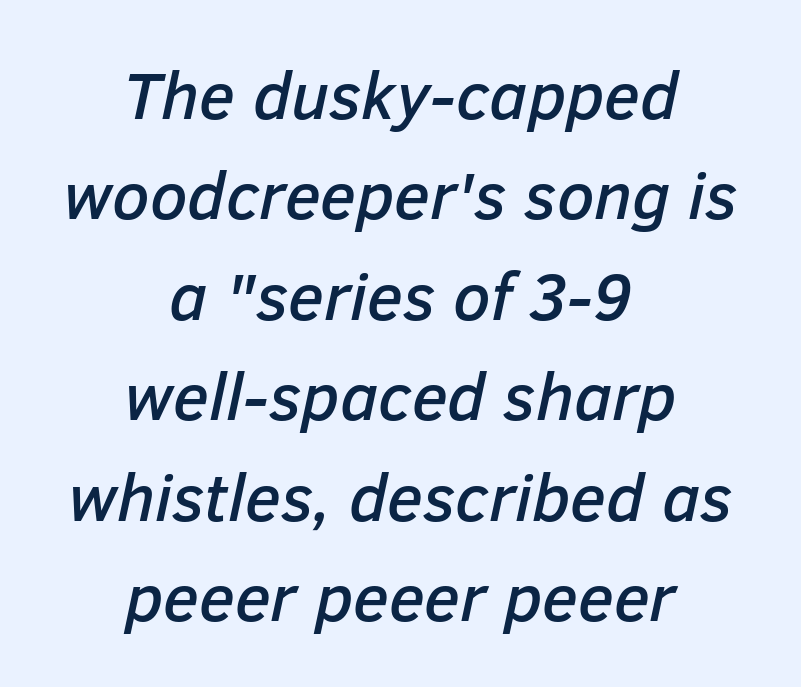
Q: Is the text italic (slanted)? A: Yes, it leans right by about 12 degrees.
Q: Is the text underlined? A: No.
Q: How is the paragraph aligned? A: Centered.
Q: Is the spacing between letters normal or unusually wide? A: Normal.
Q: Is the spacing between lines tight, normal or loose? A: Normal.
Q: Width (condensed, normal, or wide)? A: Normal.
Q: Stroke contrast? A: Low.
Q: x-height? A: Medium.
Q: Monospaced? A: No.
